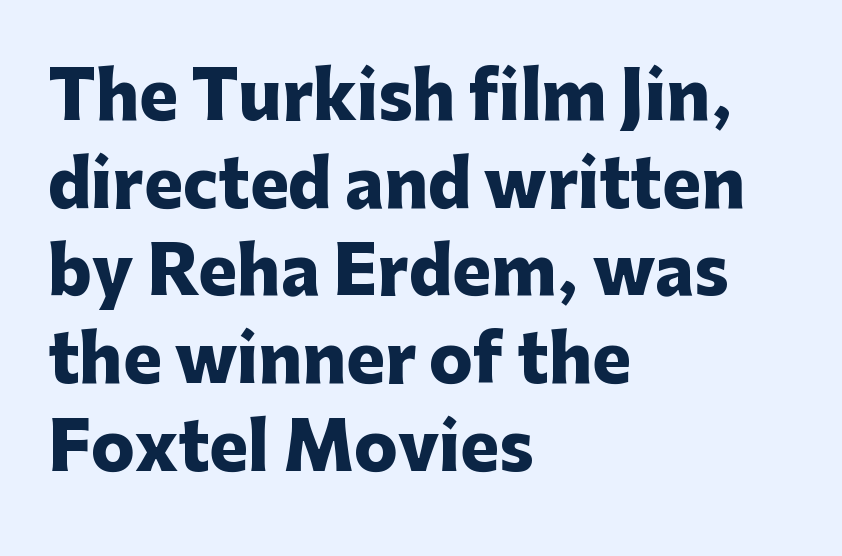
Caption: multi-line text, flush left, ragged right. The words here are not underlined. The line texture is even and compact thanks to regular tracking. Quick note: not italic, upright. Font category for this specimen: sans-serif. In terms of weight, the rendering is a true, heavy bold.
